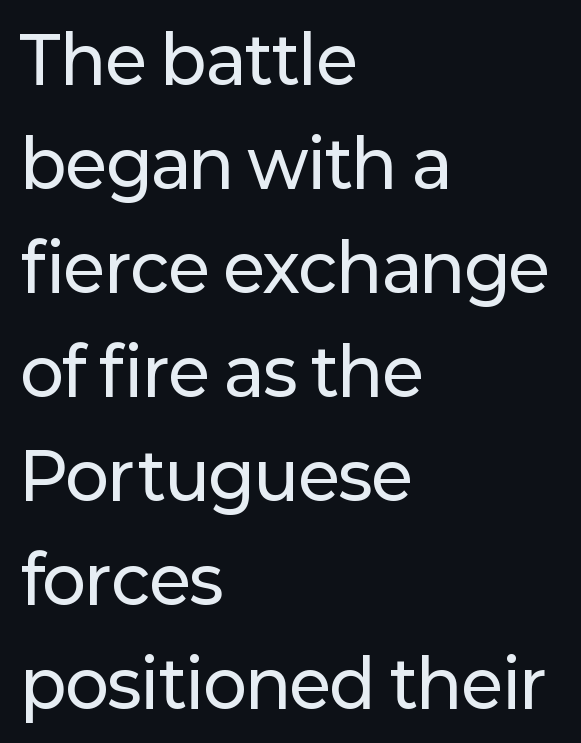
Q: Is the text italic (slanted)? A: No, it is upright.
Q: Is the typeface a serif or a sans-serif typeface? A: Sans-serif.
Q: Is the text underlined? A: No.
Q: How is the paragraph aligned? A: Left-aligned.
Q: Is the spacing between letters normal or unusually wide? A: Normal.
Q: Is the spacing between lines tight, normal or loose? A: Normal.
Q: Width (condensed, normal, or wide)? A: Normal.
Q: Stroke contrast? A: Low.
Q: x-height? A: Medium.
Q: Monospaced? A: No.
